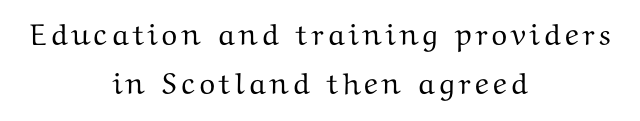
Q: Is the text italic (slanted)? A: No, it is upright.
Q: Is the typeface a serif or a sans-serif typeface? A: Serif.
Q: Is the text underlined? A: No.
Q: How is the paragraph aligned? A: Centered.
Q: Is the spacing between lines tight, normal or loose? A: Normal.
Q: Width (condensed, normal, or wide)? A: Wide.
Q: Stroke contrast? A: Medium.
Q: x-height? A: Medium.
Q: Monospaced? A: No.
